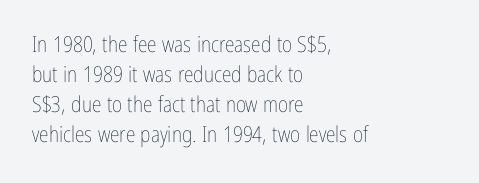
Q: Is the text bold? A: No.
Q: Is the text italic (slanted)? A: No, it is upright.
Q: Is the text underlined? A: No.
Q: How is the paragraph aligned? A: Left-aligned.
Q: Is the spacing between letters normal or unusually wide? A: Normal.
Q: Is the spacing between lines tight, normal or loose? A: Normal.
